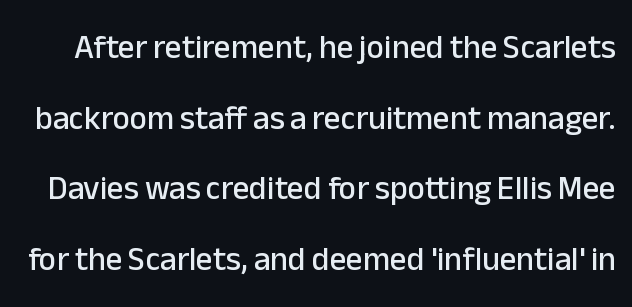
The image shows 33 px sans-serif type, upright; set loose line spacing (2.14x), normal letter spacing, not underlined; low stroke contrast and a medium x-height.
